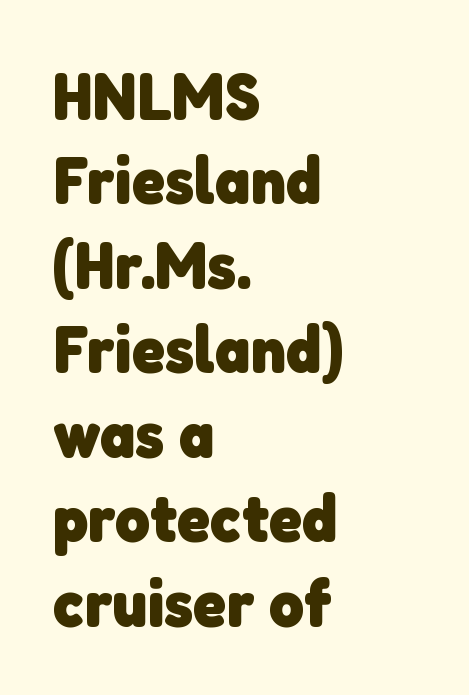
As a designer I'd log this as weight 700, bold. This sample has the flowing, uneven cadence of proportional lettering. Examine the stroke ends and you'll find no serifs. The string is rendered with underlining switched off. If you drew a ruler down the left edge, every line would touch it.
